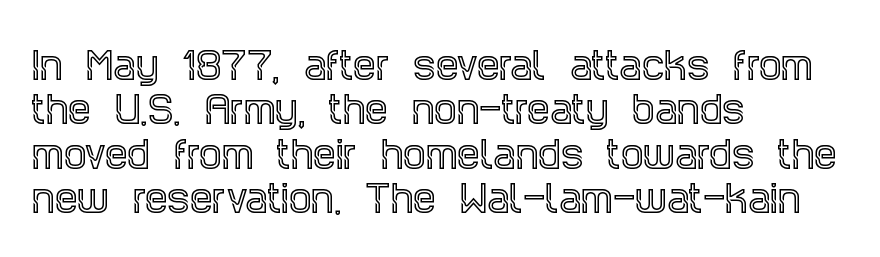
{"serif": "yes", "italic": "no", "width": "condensed", "x_height": "large", "monospaced": "no", "underline": "no", "align": "left", "line_spacing_ratio": 1.23, "letter_spacing": "normal", "letter_spacing_em": 0.0, "glyph_px": 36}
